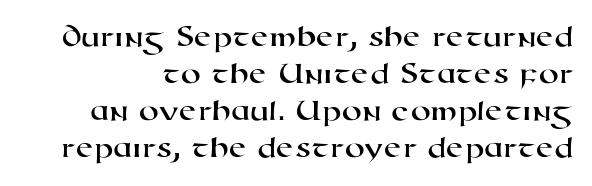
{"serif": "no", "width": "wide", "stroke_contrast": "high", "x_height": "medium", "monospaced": "no", "underline": "no", "line_spacing_ratio": 1.16, "letter_spacing": "normal", "letter_spacing_em": 0.0, "glyph_px": 32}
